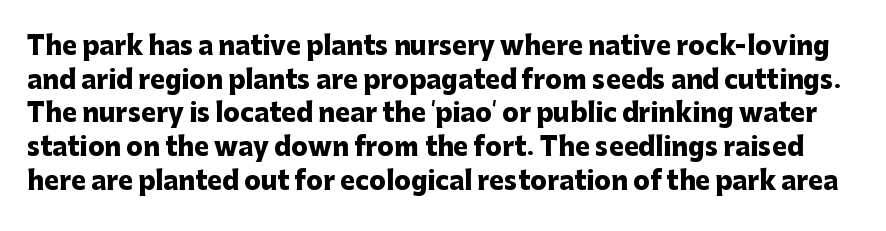
The image shows 25 px bold type, upright; set normal line spacing (1.35x), normal letter spacing, not underlined.
